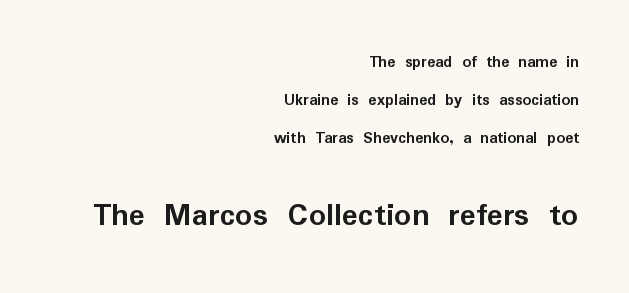
{"serif": "no", "italic": "no", "bold": "yes", "weight": "semibold", "width": "normal", "stroke_contrast": "low", "x_height": "medium", "monospaced": "no", "underline": "no", "align": "right", "line_spacing": "loose", "line_spacing_ratio": 2.24, "letter_spacing": "normal", "letter_spacing_em": 0.0, "larger_block": "second", "size_ratio": 2.0, "glyph_px": 34}
